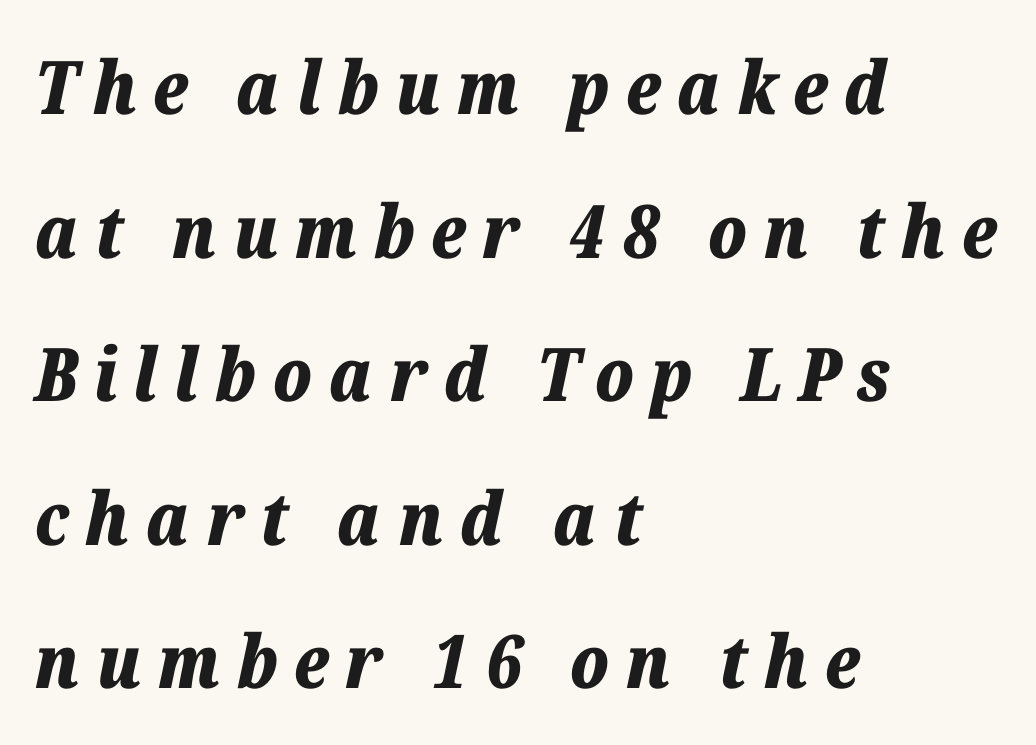
Q: Is the text bold? A: Yes.
Q: Is the text italic (slanted)? A: Yes, it leans right by about 12 degrees.
Q: Is the text underlined? A: No.
Q: How is the paragraph aligned? A: Left-aligned.
Q: Is the spacing between letters normal or unusually wide? A: Unusually wide.
Q: Is the spacing between lines tight, normal or loose? A: Loose.
Q: Width (condensed, normal, or wide)? A: Normal.
Q: Stroke contrast? A: Low.
Q: x-height? A: Medium.
Q: Monospaced? A: No.
